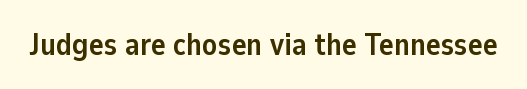
{"serif": "no", "italic": "no", "bold": "yes", "weight": "semibold", "width": "normal", "stroke_contrast": "low", "x_height": "medium", "monospaced": "no", "underline": "no", "letter_spacing": "normal", "letter_spacing_em": 0.0, "glyph_px": 31}
